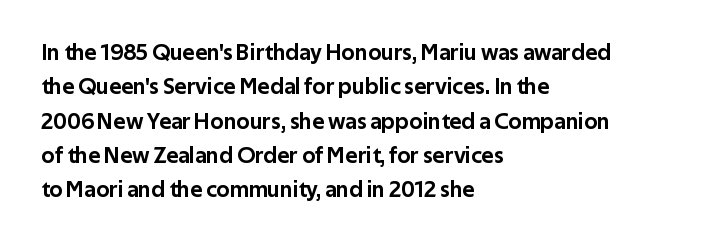
Q: Is the text italic (slanted)? A: No, it is upright.
Q: Is the text underlined? A: No.
Q: How is the paragraph aligned? A: Left-aligned.
Q: Is the spacing between letters normal or unusually wide? A: Normal.
Q: Is the spacing between lines tight, normal or loose? A: Normal.
